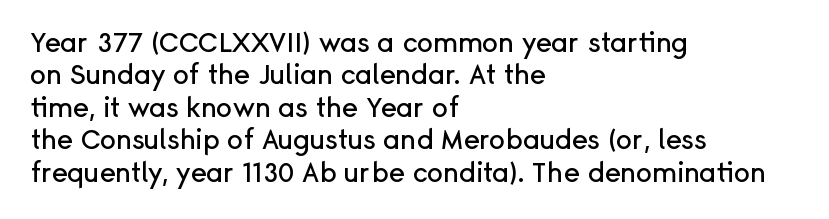
The image shows 27 px text type, upright; set left-aligned, line spacing 1.2x, normal letter spacing, not underlined.
